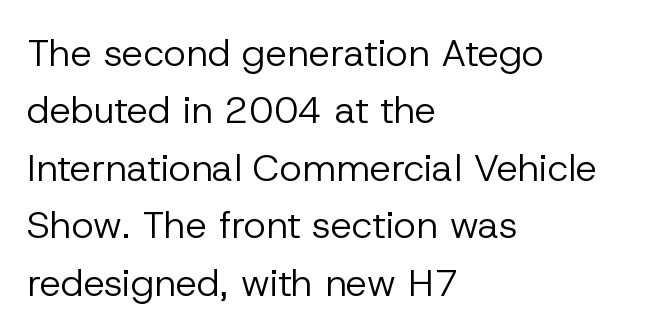
Any mark beneath the type? The region is blank. The face used here is a sans, in the tradition of grotesques and geometrics. These lines are rendered in a variable-pitch font. Line spacing here is normal. A classic flush-left, rag-right setting is used for this passage. These lines were composed using upright roman letters.
